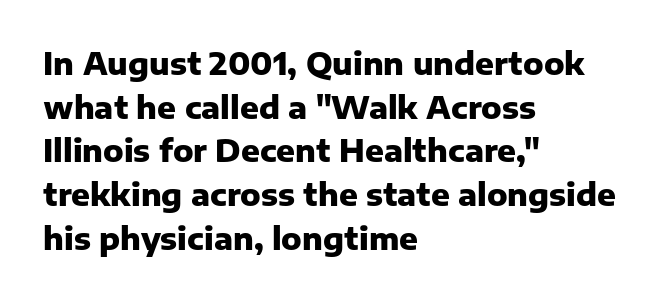
{"serif": "no", "italic": "no", "bold": "yes", "weight": "heavy", "width": "normal", "stroke_contrast": "low", "x_height": "medium", "monospaced": "no", "underline": "no", "align": "left", "line_spacing": "normal", "line_spacing_ratio": 1.41, "letter_spacing": "normal", "letter_spacing_em": 0.0, "glyph_px": 31}
